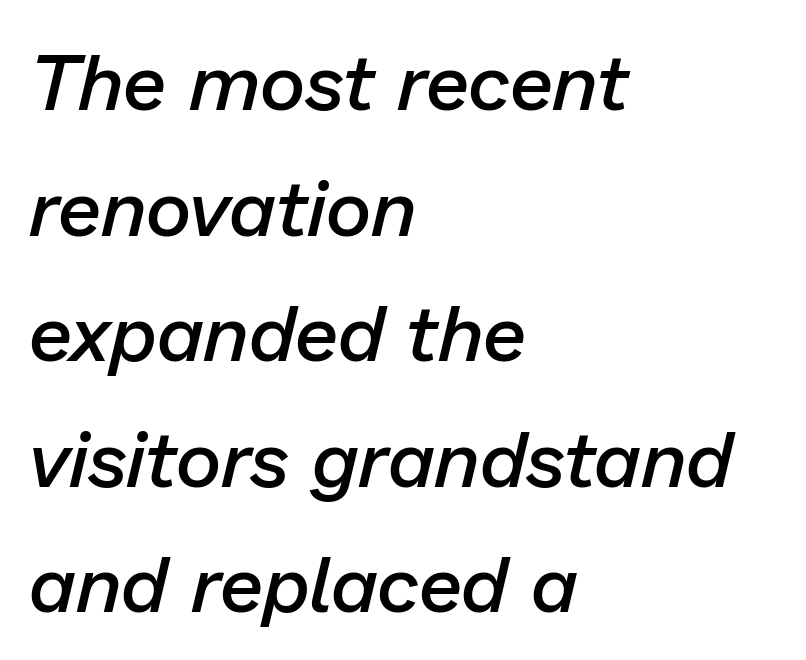
{"italic": "yes", "lean": "right", "slant_degrees": 13, "bold": "semi", "weight": "semibold", "width": "normal", "stroke_contrast": "low", "x_height": "medium", "monospaced": "no", "underline": "no", "align": "left", "line_spacing": "normal", "line_spacing_ratio": 1.59, "letter_spacing": "normal", "letter_spacing_em": 0.0, "glyph_px": 79}
